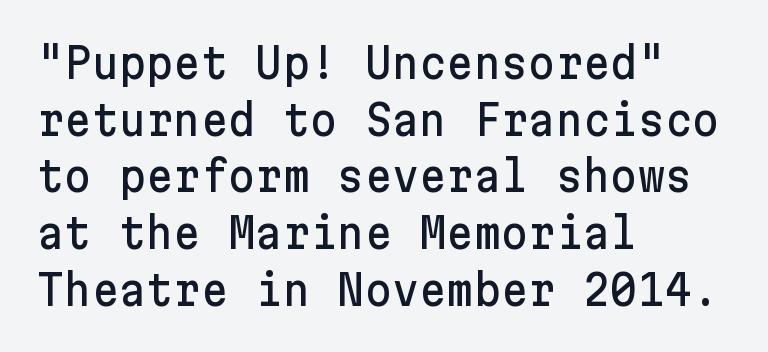
The image shows 42 px sans-serif type, upright; set left-aligned, normal line spacing (1.35x), normal letter spacing, not underlined; low stroke contrast and a medium x-height.
